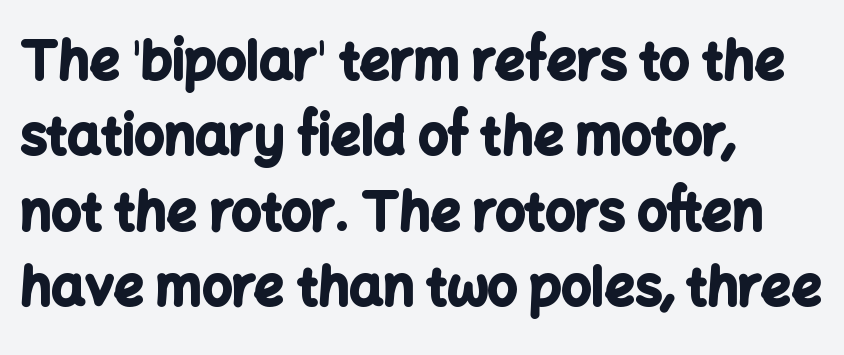
{"serif": "no", "italic": "no", "bold": "yes", "weight": "bold", "width": "normal", "stroke_contrast": "low", "x_height": "medium", "monospaced": "no", "underline": "no", "align": "left", "line_spacing": "normal", "line_spacing_ratio": 1.42, "letter_spacing": "normal", "letter_spacing_em": 0.0, "glyph_px": 53}
